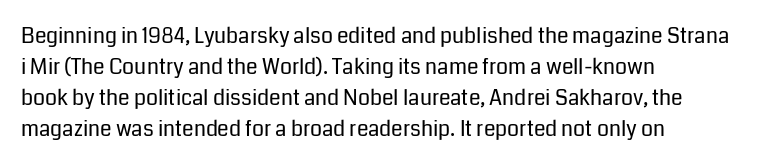
{"italic": "no", "bold": "no", "underline": "no", "align": "left", "line_spacing": "normal", "line_spacing_ratio": 1.47, "letter_spacing": "normal", "letter_spacing_em": 0.0, "glyph_px": 21}
